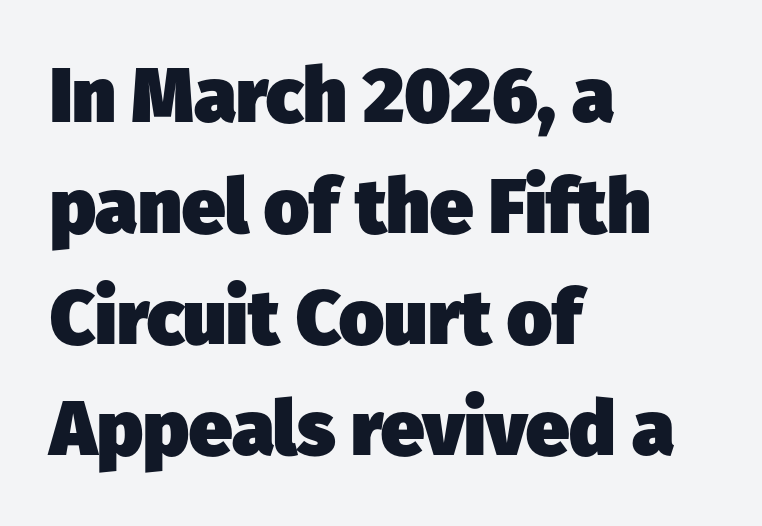
The image shows 77 px heavy sans-serif type; set left-aligned, normal line spacing (1.44x), normal letter spacing, not underlined; low stroke contrast and a medium x-height.
